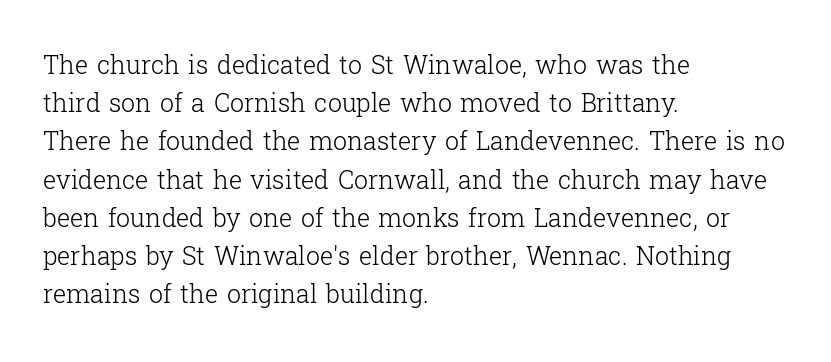
The glyphs are unaccompanied by any horizontal stroke below them. Posture: vertical. These lines keep a tight, regular rhythm from letter to letter. Interline gaps are of average width in this sample. The paragraph shown leans on its left margin.
